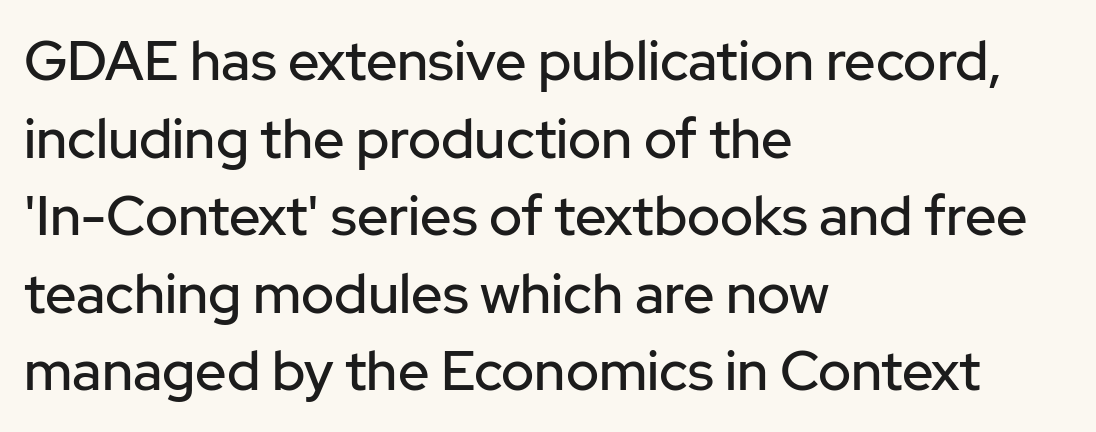
{"serif": "no", "italic": "no", "width": "normal", "stroke_contrast": "low", "x_height": "medium", "monospaced": "no", "underline": "no", "align": "left", "line_spacing": "normal", "line_spacing_ratio": 1.41, "letter_spacing": "normal", "letter_spacing_em": 0.0, "glyph_px": 55}
